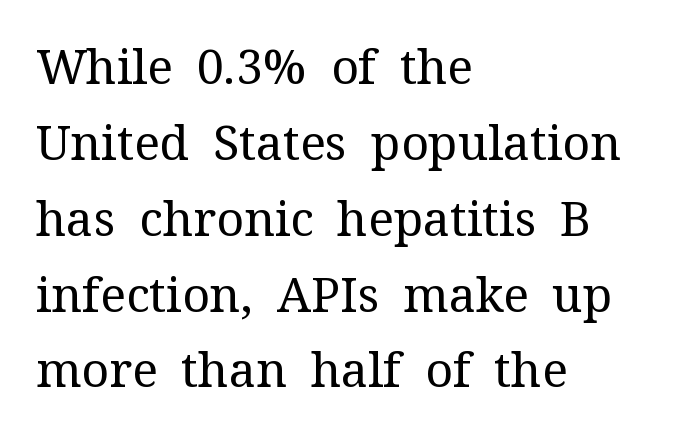
The image shows 48 px regular-weight serif type, upright; set left-aligned, normal line spacing (1.58x), normal letter spacing, not underlined; medium stroke contrast and a medium x-height.
